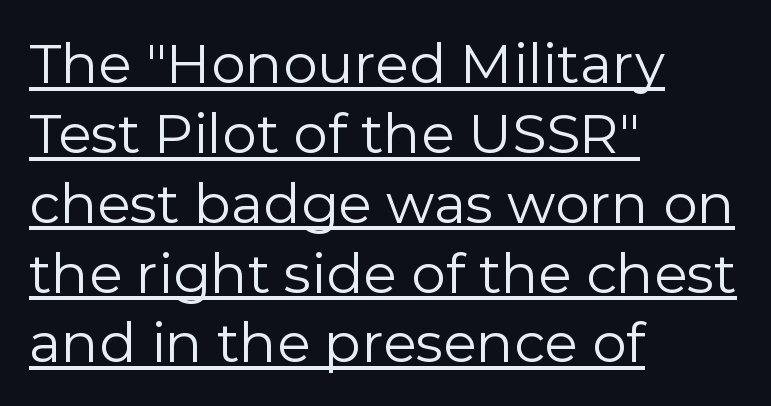
{"serif": "no", "italic": "no", "bold": "no", "weight": "regular", "width": "normal", "x_height": "medium", "monospaced": "no", "underline": "yes", "align": "left", "line_spacing": "normal", "line_spacing_ratio": 1.27, "letter_spacing": "normal", "letter_spacing_em": 0.0, "glyph_px": 55}
